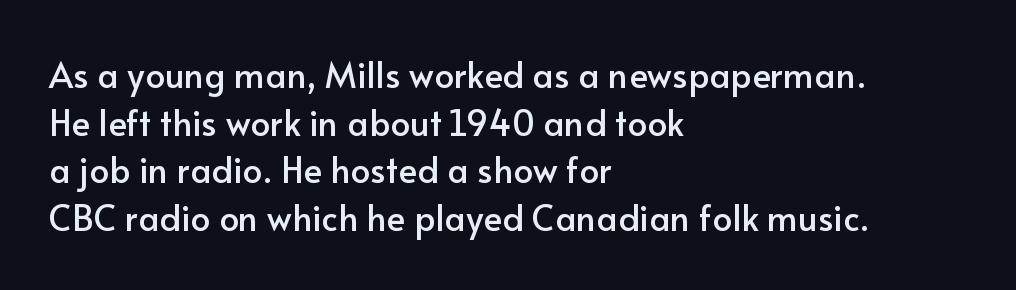
Q: Is the text italic (slanted)? A: No, it is upright.
Q: Is the typeface a serif or a sans-serif typeface? A: Sans-serif.
Q: Is the text underlined? A: No.
Q: How is the paragraph aligned? A: Left-aligned.
Q: Is the spacing between letters normal or unusually wide? A: Normal.
Q: Is the spacing between lines tight, normal or loose? A: Normal.
Q: Width (condensed, normal, or wide)? A: Normal.
Q: Stroke contrast? A: Low.
Q: x-height? A: Small.
Q: Monospaced? A: No.
